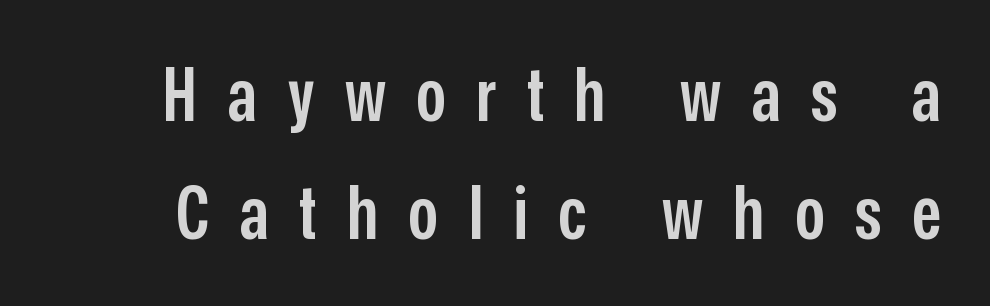
{"serif": "no", "italic": "no", "bold": "semi", "weight": "semibold", "width": "condensed", "stroke_contrast": "low", "x_height": "medium", "monospaced": "no", "underline": "no", "line_spacing": "normal", "line_spacing_ratio": 1.59, "letter_spacing": "wide", "letter_spacing_em": 0.41, "glyph_px": 74}
